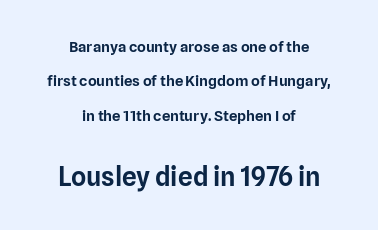
Q: Is the text italic (slanted)? A: No, it is upright.
Q: Is the text underlined? A: No.
Q: How is the paragraph aligned? A: Centered.
Q: Is the spacing between letters normal or unusually wide? A: Normal.
Q: Is the spacing between lines tight, normal or loose? A: Loose.
Q: Which block of text is set in a larger size, the first (top) or the second (bottom)? A: The second (bottom) one.
